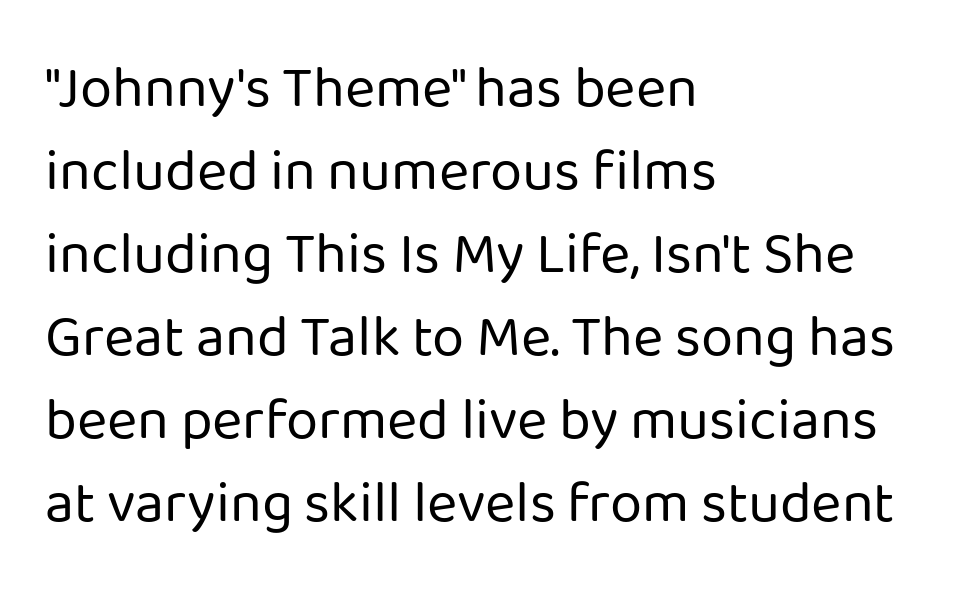
{"serif": "no", "italic": "no", "bold": "no", "weight": "regular", "width": "normal", "stroke_contrast": "low", "x_height": "medium", "monospaced": "no", "underline": "no", "align": "left", "line_spacing": "normal", "line_spacing_ratio": 1.43, "letter_spacing": "normal", "letter_spacing_em": 0.0, "glyph_px": 58}
